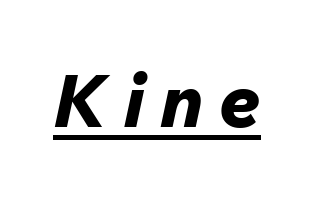
Q: Is the text bold? A: Yes.
Q: Is the text italic (slanted)? A: Yes, it leans right by about 12 degrees.
Q: Is the text underlined? A: Yes.
Q: Is the spacing between letters normal or unusually wide? A: Unusually wide.
Q: Width (condensed, normal, or wide)? A: Normal.
Q: Stroke contrast? A: Low.
Q: x-height? A: Medium.
Q: Monospaced? A: No.
